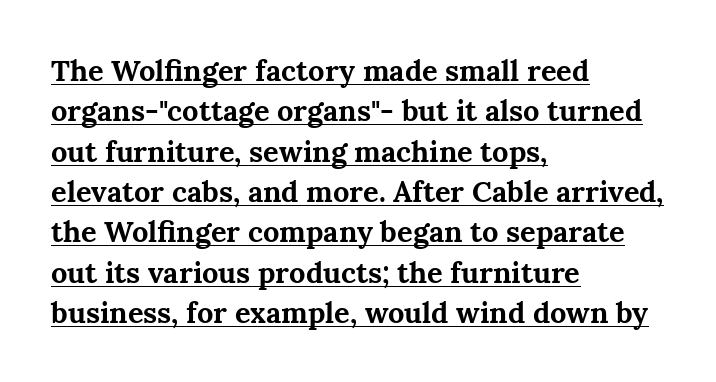
The image shows 29 px bold serif type, upright; set left-aligned, normal line spacing (1.39x), normal letter spacing, underlined; medium stroke contrast and a medium x-height.
